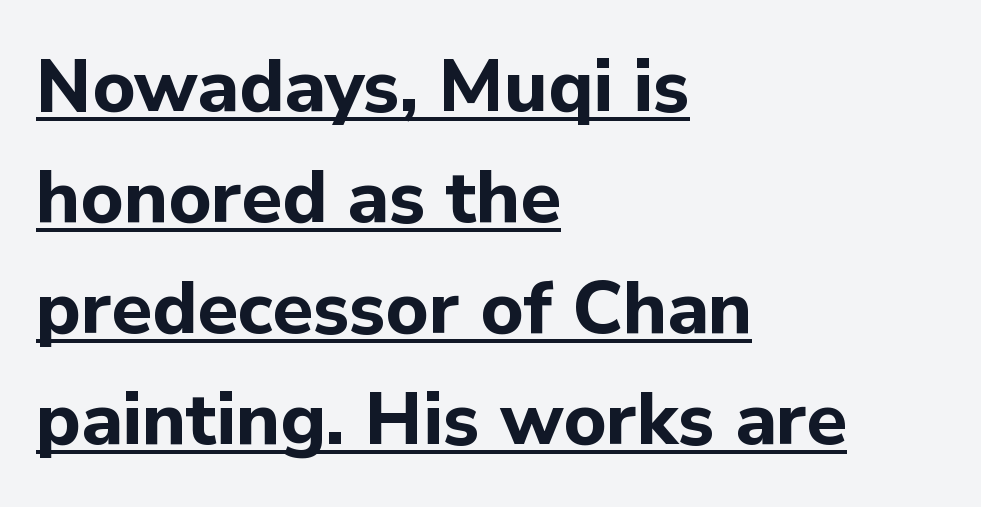
Short and long lines alike share a common starting point at left. These lines carry a lot of weight — the face is fully bold. The specimen reads as upright at a glance. Somebody hit Ctrl+U on this one — the words are underlined. A typesetter would call this proportional, since set widths differ per character.
